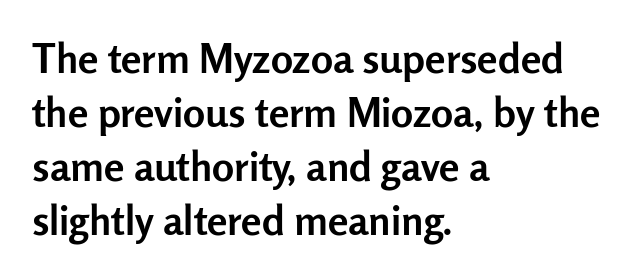
{"serif": "no", "italic": "no", "bold": "yes", "weight": "semibold", "width": "normal", "stroke_contrast": "low", "x_height": "medium", "monospaced": "no", "underline": "no", "align": "left", "line_spacing": "normal", "line_spacing_ratio": 1.32, "letter_spacing": "normal", "letter_spacing_em": 0.0, "glyph_px": 41}
